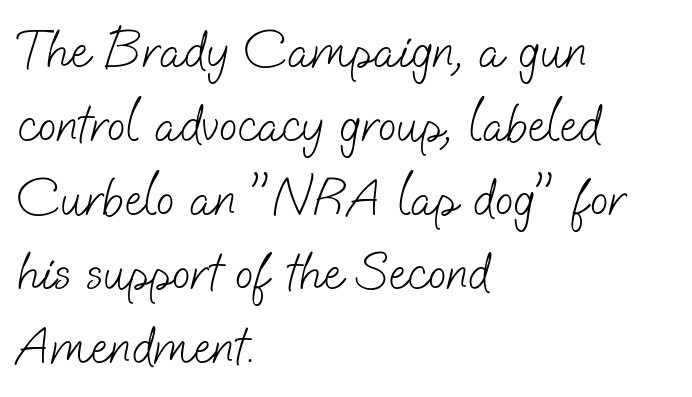
The image shows 54 px light sans-serif type; set left-aligned, normal line spacing (1.37x), normal letter spacing, not underlined; low stroke contrast and a small x-height.
